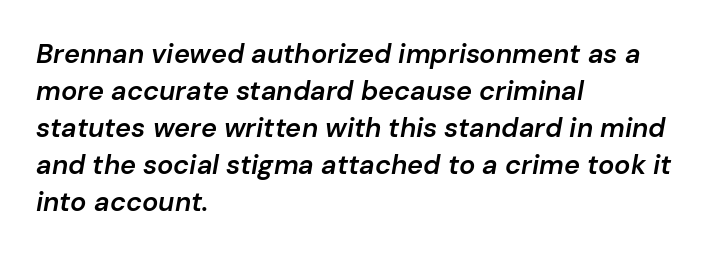
The paragraph shown leans on its left margin. Students, observe: this is what conventionally led text looks like. Each glyph is drawn with semibold strokes, heavier than normal yet not fully bold. Characters follow at the spacing the type designer built in.
